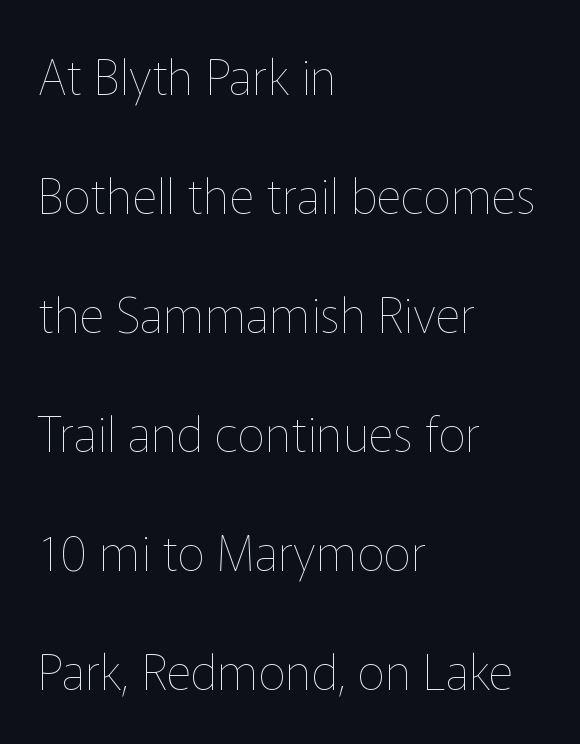
{"italic": "no", "bold": "no", "weight": "thin", "width": "normal", "stroke_contrast": "low", "x_height": "medium", "monospaced": "no", "underline": "no", "align": "left", "line_spacing": "loose", "line_spacing_ratio": 2.43, "letter_spacing": "normal", "letter_spacing_em": 0.0, "glyph_px": 49}
